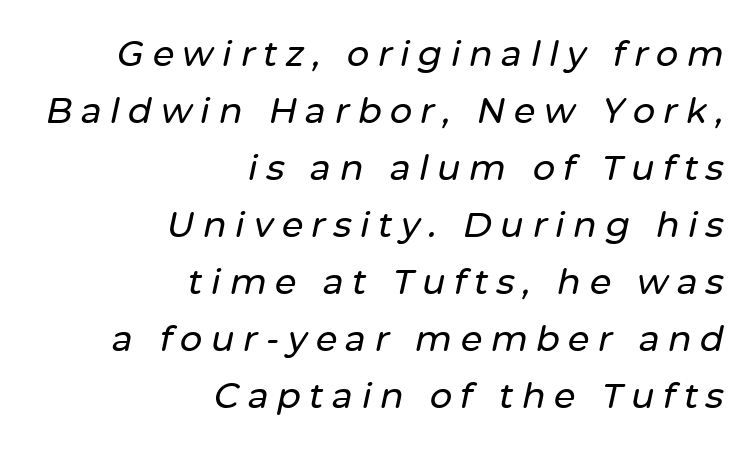
The specimen reads as italic at a glance. Is the block centered? No — it sits flush against the right margin. A normal amount of white space separates one row of letters from the next. This sample has the flowing, uneven cadence of proportional lettering. Unmarked baselines from the first word to the last.
